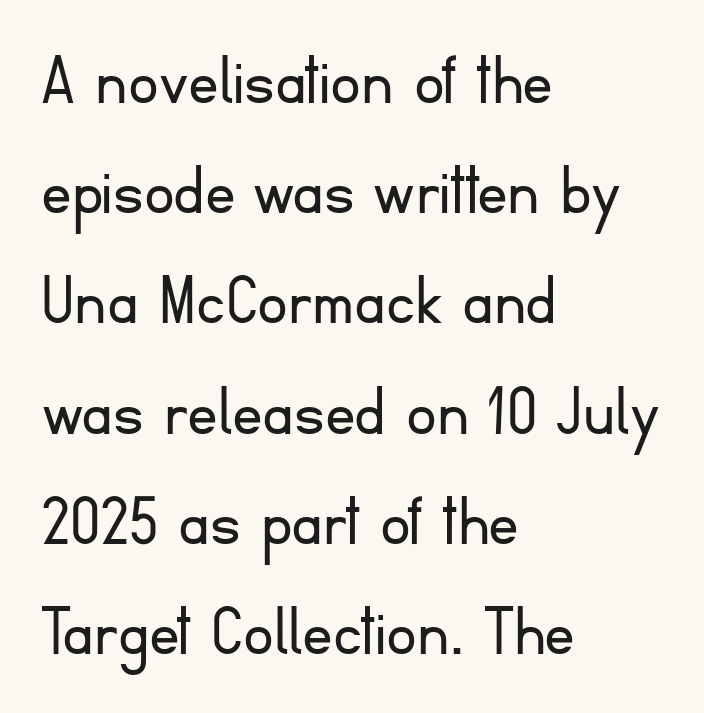
The cut favours lightness, reaching ordinary text weight at its darkest. The lines are quadded left. Proportional: the letters do not fall into vertical columns. Every stem runs plumb, perpendicular to the baseline.
